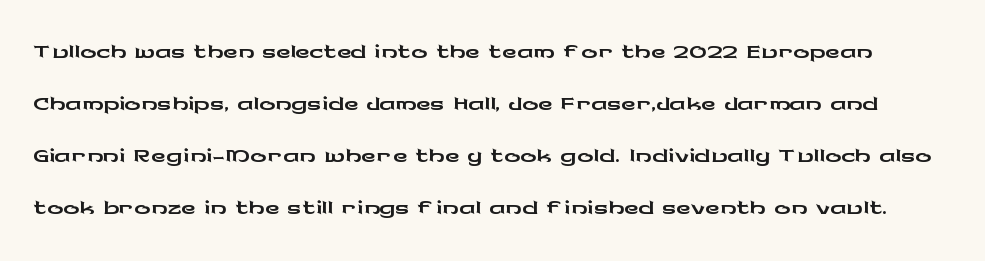
Glance below the letters and you will spot only blank space. This sample uses an upright cut, with every glyph sitting square on the baseline. These lines are composed in type without serifs. Spacing between characters is what you'd get straight out of the box.
